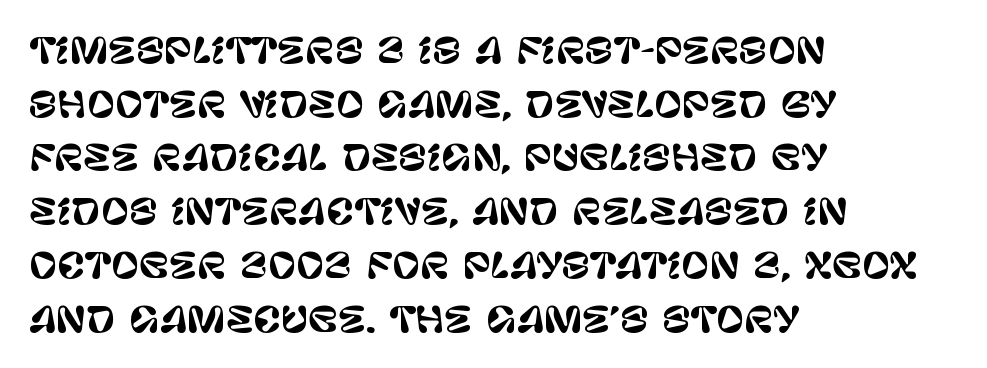
Q: Is the text italic (slanted)? A: Yes.
Q: Is the typeface a serif or a sans-serif typeface? A: Sans-serif.
Q: Is the text underlined? A: No.
Q: How is the paragraph aligned? A: Left-aligned.
Q: Is the spacing between letters normal or unusually wide? A: Normal.
Q: Is the spacing between lines tight, normal or loose? A: Normal.
Q: Width (condensed, normal, or wide)? A: Normal.
Q: Stroke contrast? A: Low.
Q: x-height? A: Large.
Q: Monospaced? A: No.
